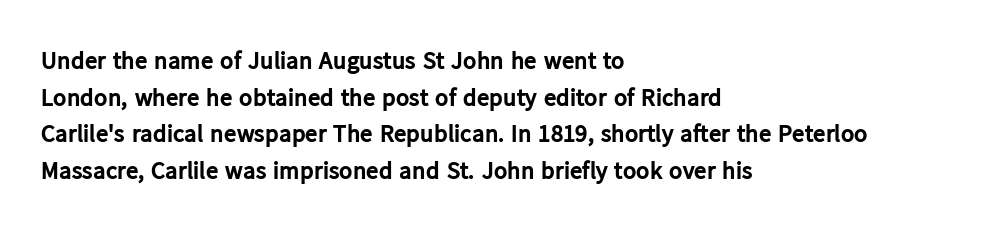
{"italic": "no", "bold": "yes", "underline": "no", "align": "left", "line_spacing": "normal", "line_spacing_ratio": 1.47, "letter_spacing": "normal", "letter_spacing_em": 0.0, "glyph_px": 25}
